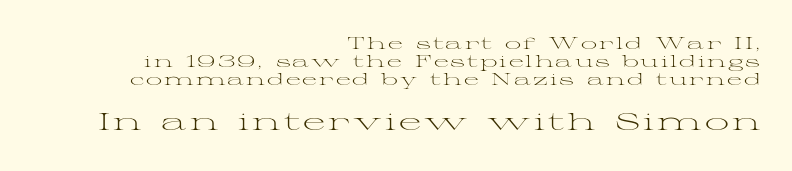
{"italic": "no", "bold": "no", "underline": "no", "align": "right", "line_spacing": "tight", "line_spacing_ratio": 1.13, "larger_block": "second", "size_ratio": 1.5, "glyph_px": 24}
